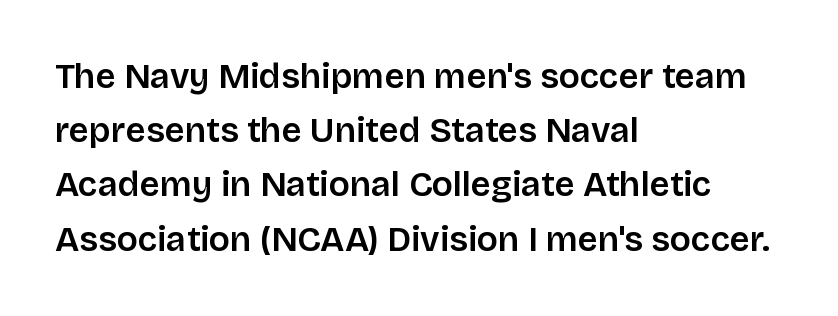
{"serif": "no", "italic": "no", "width": "normal", "stroke_contrast": "low", "x_height": "large", "monospaced": "no", "underline": "no", "align": "left", "line_spacing": "normal", "line_spacing_ratio": 1.55, "letter_spacing": "normal", "letter_spacing_em": 0.0, "glyph_px": 35}
